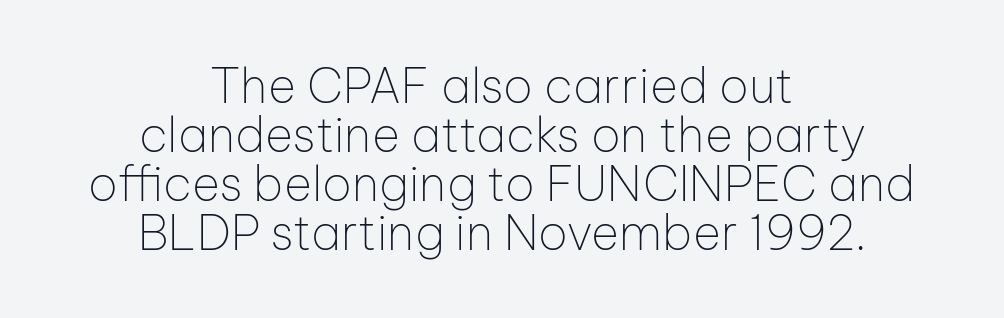
{"serif": "no", "italic": "no", "bold": "no", "weight": "thin", "width": "normal", "stroke_contrast": "low", "x_height": "medium", "monospaced": "no", "underline": "no", "align": "center", "line_spacing": "tight", "line_spacing_ratio": 1.02, "letter_spacing": "normal", "letter_spacing_em": 0.0, "glyph_px": 48}
